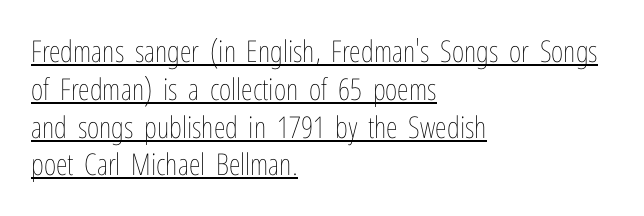
The image shows 30 px thin, condensed type, upright; set left-aligned, normal line spacing (1.26x), normal letter spacing, underlined; low stroke contrast and a medium x-height.
